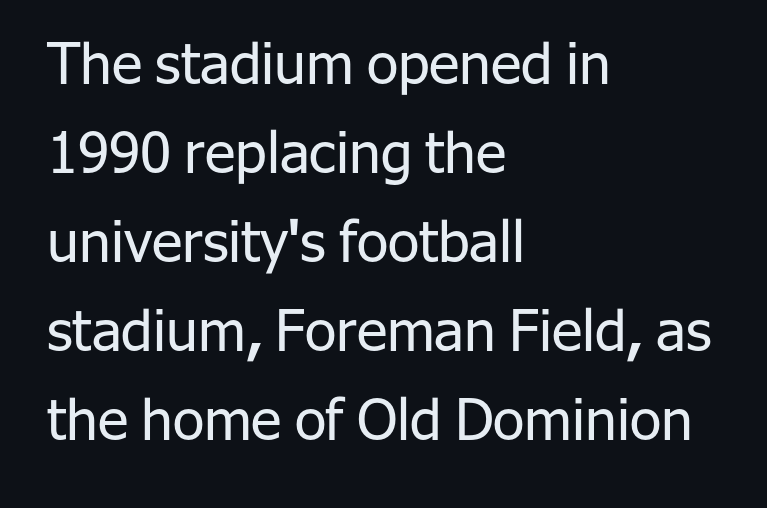
{"serif": "no", "italic": "no", "bold": "no", "weight": "regular", "width": "normal", "stroke_contrast": "low", "x_height": "medium", "monospaced": "no", "underline": "no", "align": "left", "line_spacing": "normal", "line_spacing_ratio": 1.56, "letter_spacing": "normal", "letter_spacing_em": 0.0, "glyph_px": 57}
